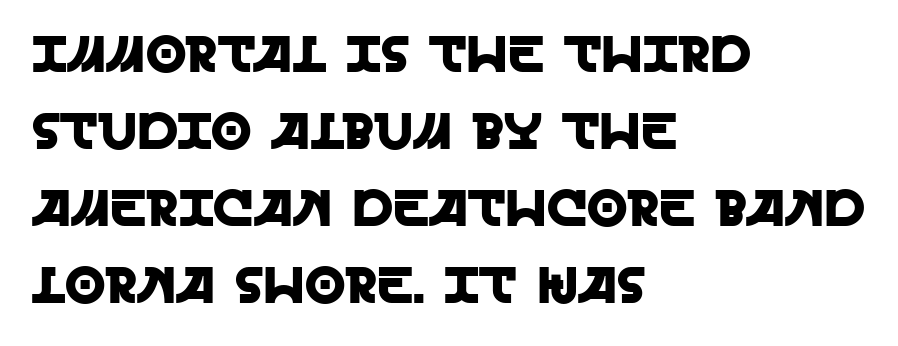
The image shows 52 px sans-serif type, upright; set left-aligned, normal line spacing (1.48x), normal letter spacing, not underlined; a large x-height.
